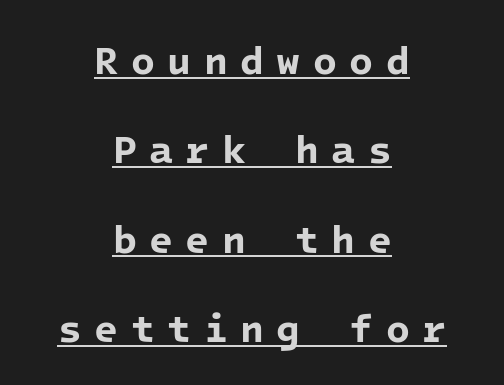
{"serif": "no", "bold": "yes", "weight": "bold", "width": "normal", "stroke_contrast": "low", "x_height": "medium", "monospaced": "yes", "underline": "yes", "align": "center", "line_spacing": "loose", "line_spacing_ratio": 2.29, "letter_spacing": "wide", "letter_spacing_em": 0.32, "glyph_px": 39}
